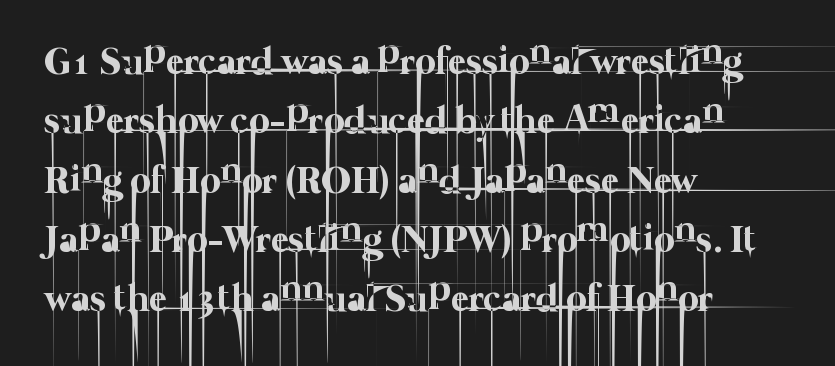
{"bold": "no", "weight": "thin", "width": "normal", "stroke_contrast": "low", "x_height": "medium", "monospaced": "no", "underline": "no", "align": "left", "line_spacing": "normal", "line_spacing_ratio": 1.52, "letter_spacing": "normal", "letter_spacing_em": 0.0, "glyph_px": 39}
